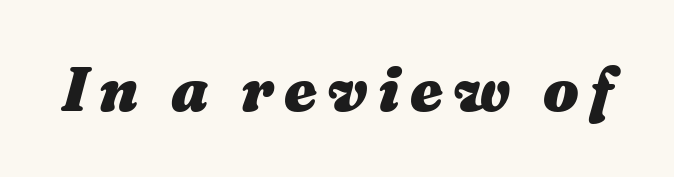
{"italic": "yes", "lean": "right", "slant_degrees": 16, "bold": "yes", "weight": "heavy", "width": "normal", "stroke_contrast": "medium", "x_height": "medium", "monospaced": "no", "underline": "no", "glyph_px": 63}
